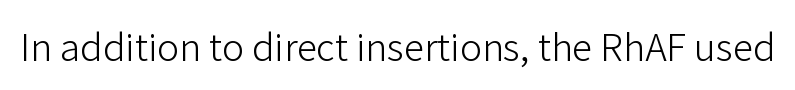
{"serif": "no", "italic": "no", "bold": "no", "weight": "light", "width": "normal", "stroke_contrast": "low", "x_height": "medium", "monospaced": "no", "underline": "no", "letter_spacing": "normal", "letter_spacing_em": 0.0, "glyph_px": 37}
